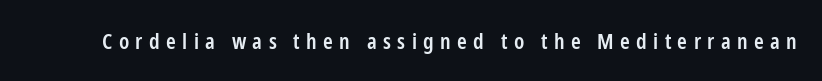
Letters rest on an invisible, unmarked baseline. The letterforms stand isolated, each surrounded by extra space. Notice how the stems are strictly vertical — no italics here. What weight is shown? A semibold, between regular and bold.
